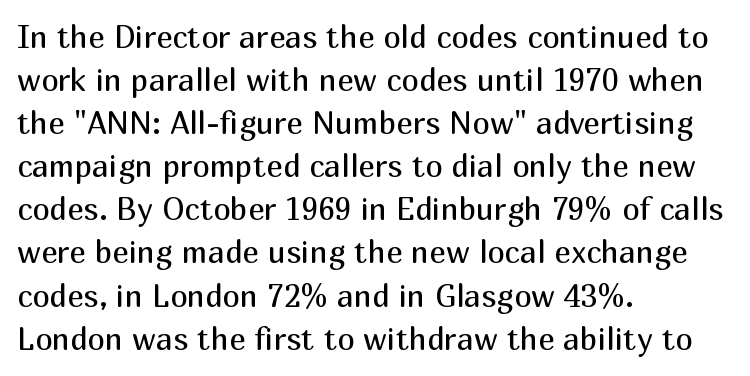
The characters display no serif detailing; their extremities are plain. Is this a fixed-width face? No — the glyphs have proportional, varying widths. Decoration check: the copy has no underline. Every row of glyphs begins at an identical x-position on the left. The passage shown is not bold in any degree. Inter-character spacing is left at the font's built-in metrics.
